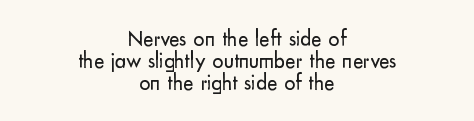
Bold? No — there's no thickening of the strokes. Closely set lines give the paragraph a compact silhouette. These lines keep a tight, regular rhythm from letter to letter. Ascenders rise straight up at ninety degrees. Every row of glyphs is offset so its center matches the block's center. Check the space under the baseline: it is left empty.
